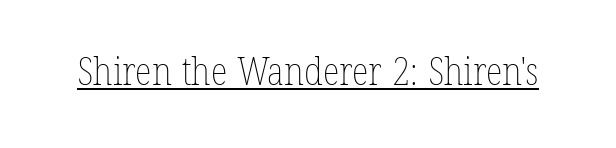
The image shows 39 px thin, condensed type, upright; set normal letter spacing, underlined; low stroke contrast and a medium x-height.
